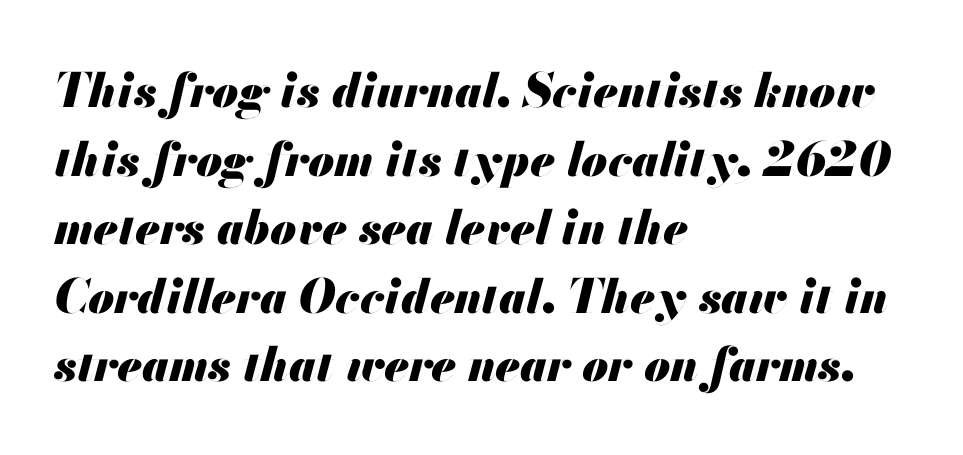
Q: Is the text bold? A: Yes.
Q: Is the text italic (slanted)? A: Yes, it leans right by about 13 degrees.
Q: Is the text underlined? A: No.
Q: How is the paragraph aligned? A: Left-aligned.
Q: Is the spacing between letters normal or unusually wide? A: Normal.
Q: Is the spacing between lines tight, normal or loose? A: Normal.
Q: Width (condensed, normal, or wide)? A: Normal.
Q: Stroke contrast? A: Medium.
Q: x-height? A: Small.
Q: Monospaced? A: No.
